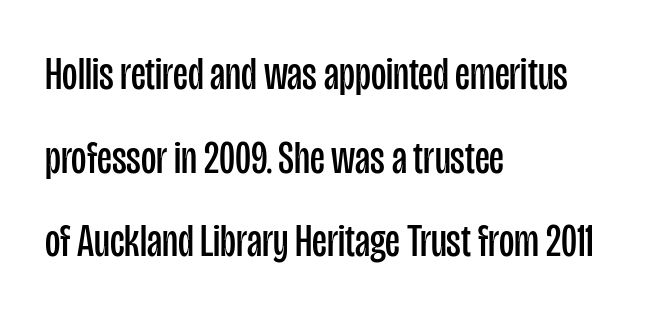
Glyph-to-glyph distance matches everyday printed text. The face used here is proportionally spaced, like ordinary book or web type. Style check: upright. The characters are drawn with everyday or finer stroke widths.
